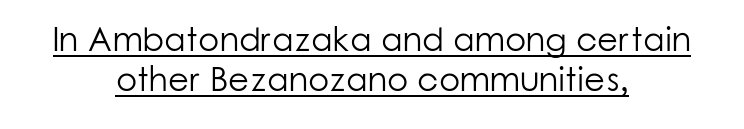
Q: Is the text bold? A: No.
Q: Is the text italic (slanted)? A: No, it is upright.
Q: Is the typeface a serif or a sans-serif typeface? A: Sans-serif.
Q: Is the text underlined? A: Yes.
Q: How is the paragraph aligned? A: Centered.
Q: Is the spacing between letters normal or unusually wide? A: Normal.
Q: Width (condensed, normal, or wide)? A: Normal.
Q: Stroke contrast? A: Low.
Q: x-height? A: Medium.
Q: Monospaced? A: No.
